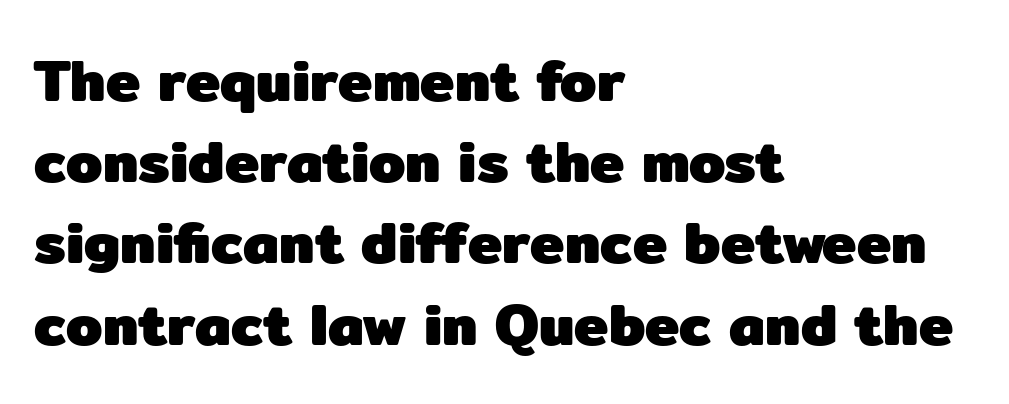
Q: Is the text bold? A: Yes.
Q: Is the text italic (slanted)? A: No, it is upright.
Q: Is the typeface a serif or a sans-serif typeface? A: Sans-serif.
Q: Is the text underlined? A: No.
Q: How is the paragraph aligned? A: Left-aligned.
Q: Is the spacing between letters normal or unusually wide? A: Normal.
Q: Is the spacing between lines tight, normal or loose? A: Normal.
Q: Width (condensed, normal, or wide)? A: Normal.
Q: Stroke contrast? A: Low.
Q: x-height? A: Medium.
Q: Monospaced? A: No.
